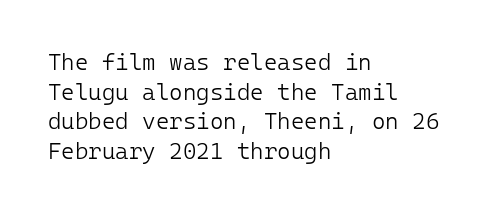
The image shows 23 px text type, upright; set left-aligned, normal line spacing (1.29x), normal letter spacing, not underlined.
